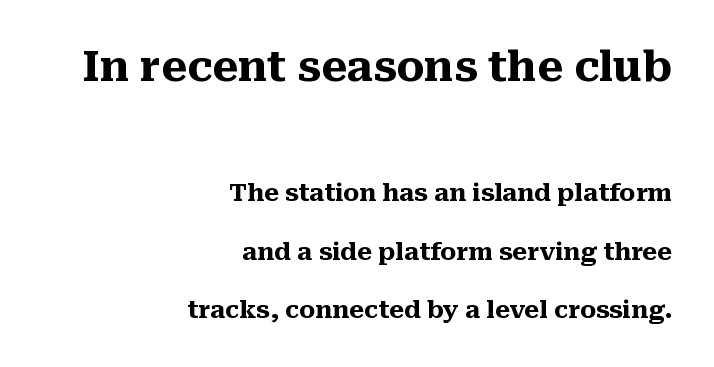
Between these two stacked blocks, the higher one wins on size. Does the leading feel generous? Absolutely, it's lavish. Visually the block forms a straight wall on the right and a jagged coastline on the left. Typographically, this falls in the serif category. This sample has the flowing, uneven cadence of proportional lettering. Posture: upright roman.
